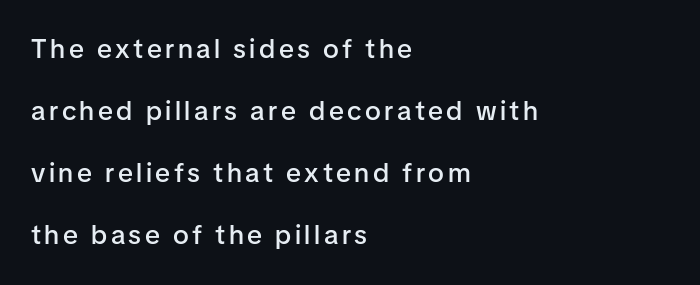
The image shows 27 px text type, upright; set left-aligned, loose line spacing (2.3x), not underlined.
